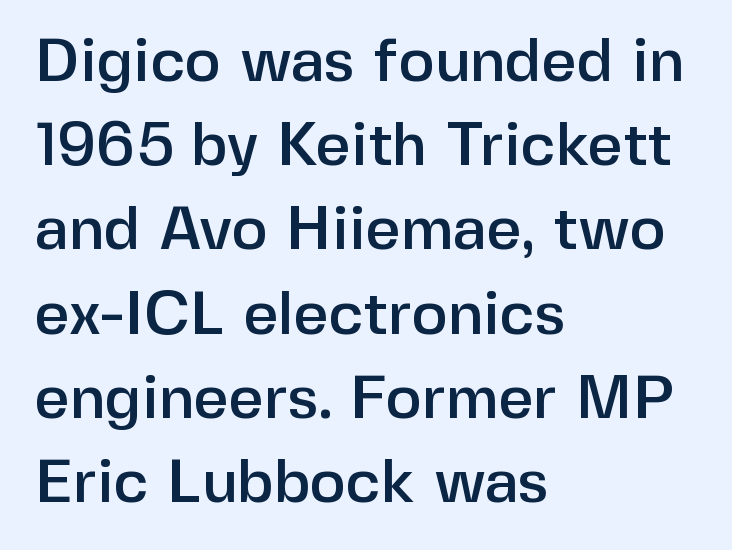
The line texture is even and compact thanks to regular tracking. The area under the type is left untouched. Do the letters lean? They stand straight. Does the leading feel generous? No, just average. Here the designer chose a conventional face with non-uniform glyph widths. The text was rendered using a sans face with plain stroke endings.
